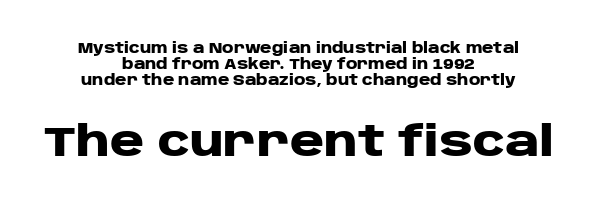
{"serif": "no", "italic": "no", "bold": "yes", "weight": "heavy", "width": "wide", "stroke_contrast": "low", "x_height": "large", "monospaced": "no", "underline": "no", "align": "center", "line_spacing": "tight", "line_spacing_ratio": 1.13, "letter_spacing": "normal", "letter_spacing_em": 0.0, "larger_block": "second", "size_ratio": 3.0, "glyph_px": 42}
